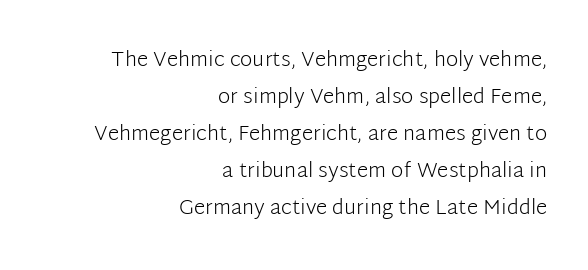
Q: Is the text bold? A: No.
Q: Is the text italic (slanted)? A: No, it is upright.
Q: Is the text underlined? A: No.
Q: How is the paragraph aligned? A: Right-aligned.
Q: Is the spacing between letters normal or unusually wide? A: Normal.
